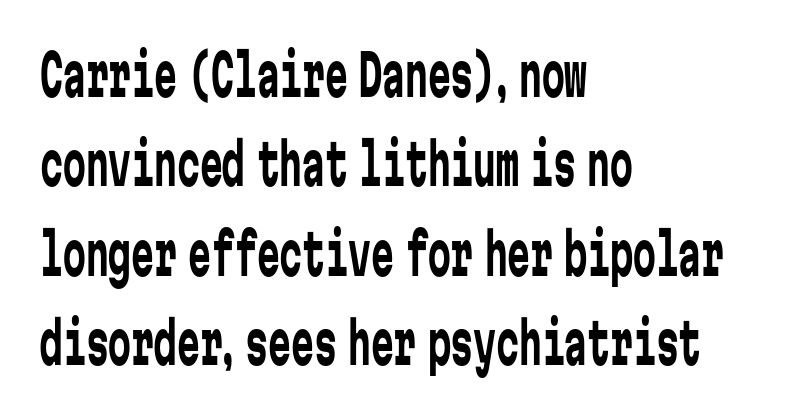
{"serif": "no", "italic": "no", "bold": "no", "weight": "regular", "width": "condensed", "stroke_contrast": "low", "x_height": "medium", "monospaced": "yes", "underline": "no", "align": "left", "line_spacing": "normal", "line_spacing_ratio": 1.57, "letter_spacing": "normal", "letter_spacing_em": 0.0, "glyph_px": 57}
